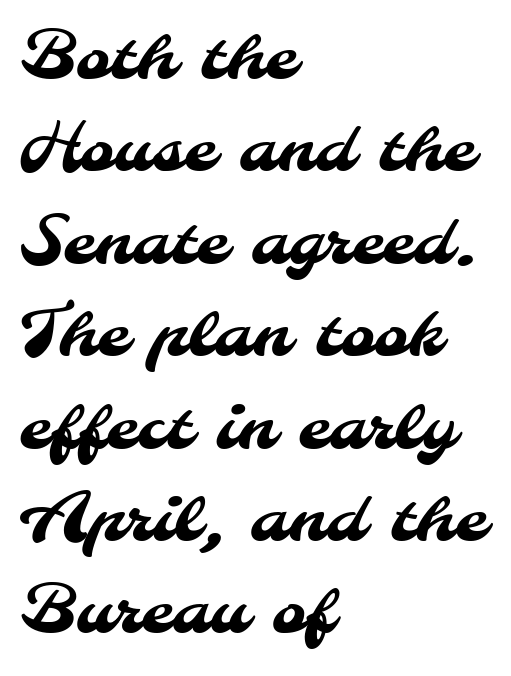
Compared with a centered layout, this one pins lines to the left instead. One glance says typical: line gaps are just what's usual. This rendering features lettering with no underline. Nothing sits at the stroke ends, so this counts as sans-serif.
